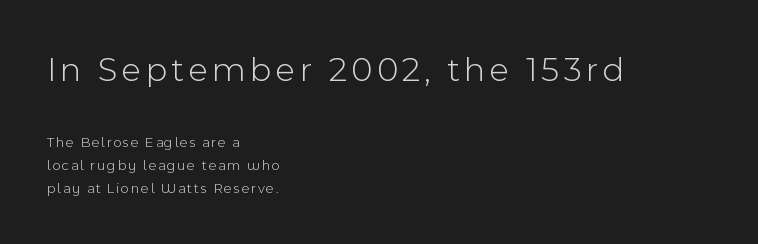
{"serif": "no", "italic": "no", "bold": "no", "weight": "light", "width": "normal", "x_height": "medium", "monospaced": "no", "underline": "no", "align": "left", "line_spacing": "normal", "line_spacing_ratio": 1.65, "larger_block": "first", "size_ratio": 2.5, "glyph_px": 35}
